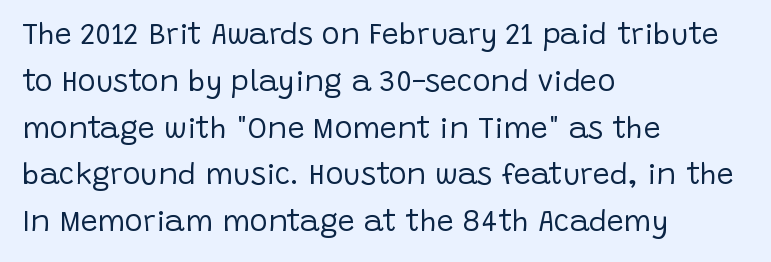
{"serif": "no", "italic": "no", "bold": "no", "weight": "regular", "width": "normal", "stroke_contrast": "low", "x_height": "large", "monospaced": "no", "underline": "no", "align": "left", "line_spacing": "normal", "line_spacing_ratio": 1.56, "letter_spacing": "normal", "letter_spacing_em": 0.0, "glyph_px": 30}
